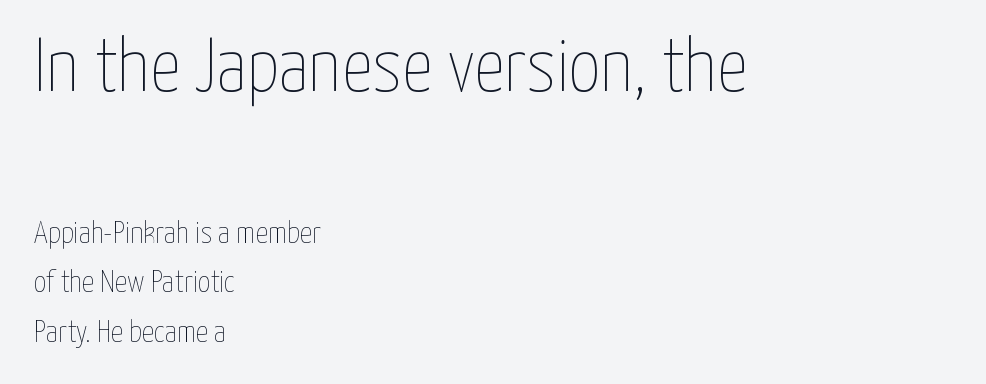
Q: Is the text bold? A: No.
Q: Is the text italic (slanted)? A: No, it is upright.
Q: Is the text underlined? A: No.
Q: How is the paragraph aligned? A: Left-aligned.
Q: Is the spacing between letters normal or unusually wide? A: Normal.
Q: Is the spacing between lines tight, normal or loose? A: Normal.
Q: Which block of text is set in a larger size, the first (top) or the second (bottom)? A: The first (top) one.
Q: Width (condensed, normal, or wide)? A: Condensed.
Q: Stroke contrast? A: Low.
Q: x-height? A: Medium.
Q: Monospaced? A: No.
